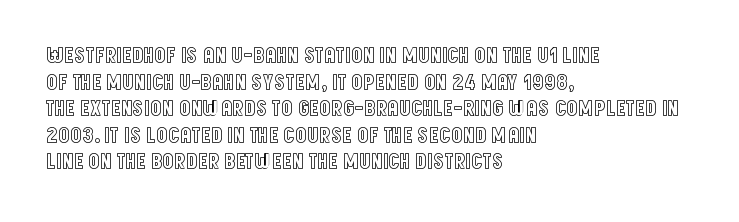
Q: Is the text italic (slanted)? A: No, it is upright.
Q: Is the text underlined? A: No.
Q: How is the paragraph aligned? A: Left-aligned.
Q: Is the spacing between letters normal or unusually wide? A: Normal.
